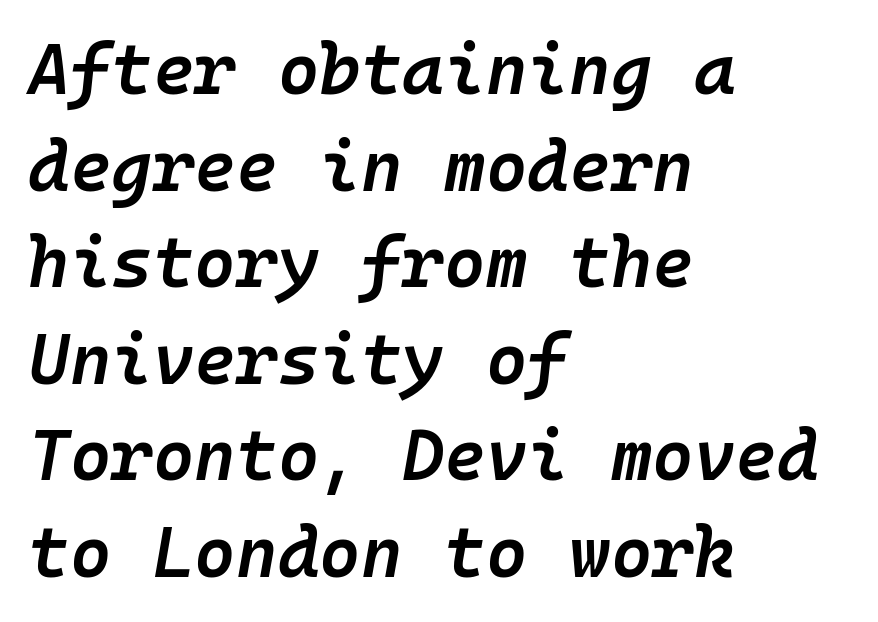
The face used here has a pronounced slope to its letters. Words appear dense and cohesive because spacing is normal. These lines are rendered in a fixed-pitch font. The designer left line spacing at the default.
